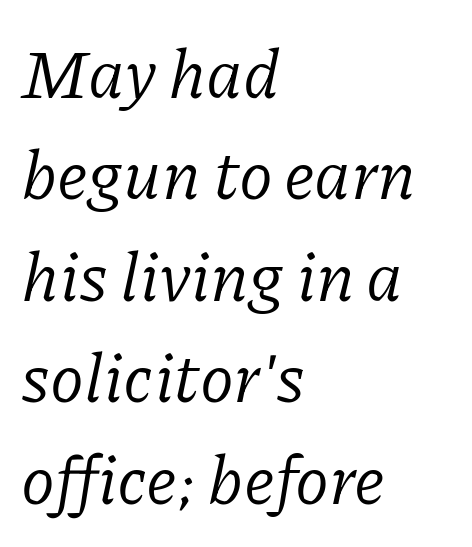
{"serif": "yes", "italic": "yes", "lean": "right", "slant_degrees": 11, "bold": "no", "weight": "regular", "width": "normal", "stroke_contrast": "low", "x_height": "medium", "monospaced": "no", "underline": "no", "align": "left", "line_spacing": "normal", "line_spacing_ratio": 1.47, "letter_spacing": "normal", "letter_spacing_em": 0.0, "glyph_px": 69}
